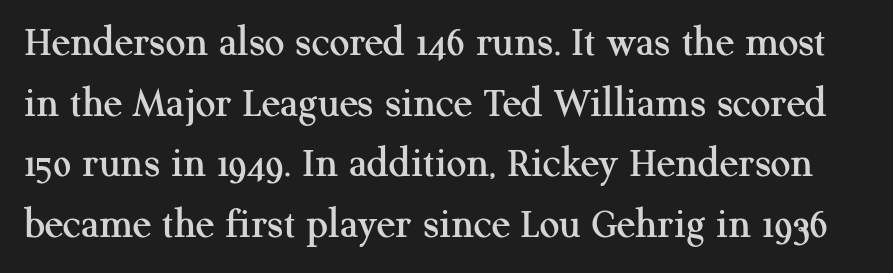
{"serif": "yes", "italic": "no", "width": "normal", "stroke_contrast": "medium", "x_height": "medium", "monospaced": "no", "underline": "no", "line_spacing": "normal", "line_spacing_ratio": 1.38, "letter_spacing": "normal", "letter_spacing_em": 0.0, "glyph_px": 44}
